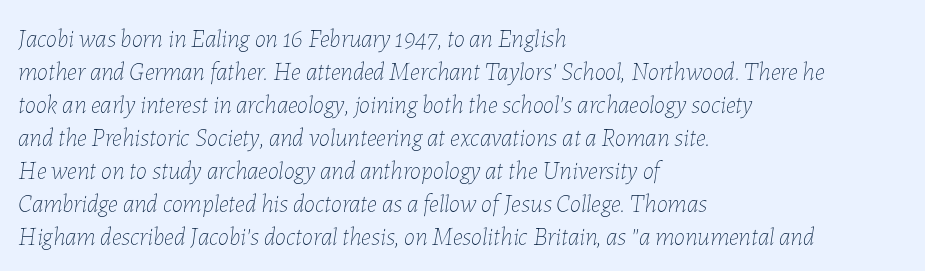
The image shows 25 px text type, italic (leaning right); set left-aligned, normal line spacing (1.32x), normal letter spacing, not underlined.
